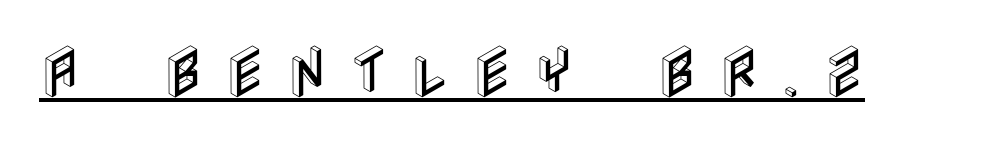
{"italic": "no", "width": "condensed", "x_height": "large", "underline": "yes", "letter_spacing": "wide", "letter_spacing_em": 0.35, "glyph_px": 57}
